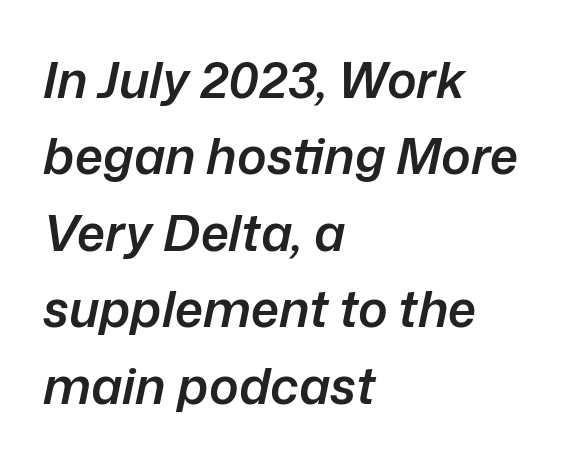
The lines sit at an ordinary, default distance from one another. These lines are rendered in a variable-pitch font. Short note: letters normally spaced. Style check: oblique. No word sits above an underline.
